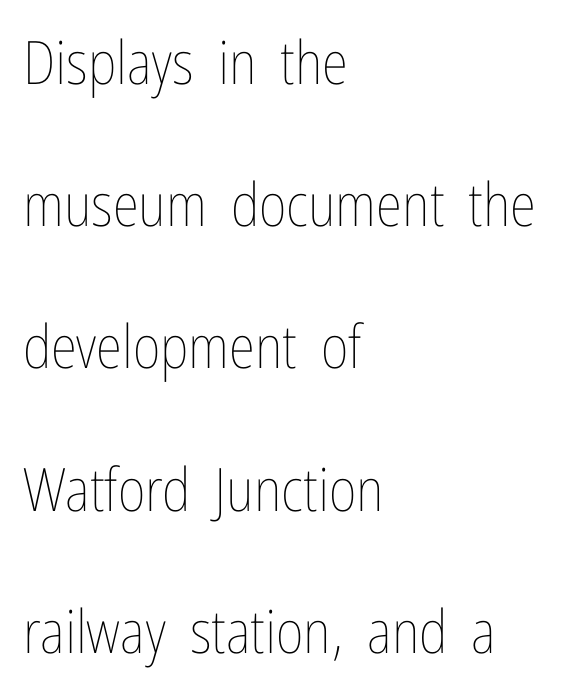
The image shows 60 px thin, condensed type, upright; set left-aligned, loose line spacing (2.37x), normal letter spacing, not underlined; low stroke contrast and a medium x-height.
